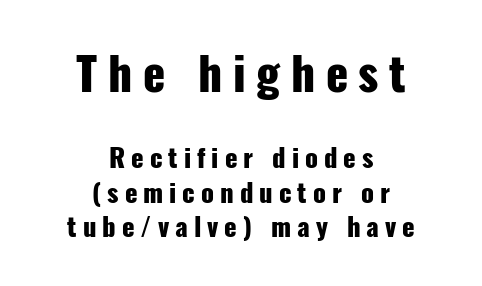
Q: Is the text bold? A: Yes.
Q: Is the text italic (slanted)? A: No, it is upright.
Q: Is the typeface a serif or a sans-serif typeface? A: Sans-serif.
Q: Is the text underlined? A: No.
Q: How is the paragraph aligned? A: Centered.
Q: Is the spacing between letters normal or unusually wide? A: Unusually wide.
Q: Is the spacing between lines tight, normal or loose? A: Normal.
Q: Which block of text is set in a larger size, the first (top) or the second (bottom)? A: The first (top) one.
Q: Width (condensed, normal, or wide)? A: Condensed.
Q: Stroke contrast? A: Low.
Q: x-height? A: Medium.
Q: Monospaced? A: No.
